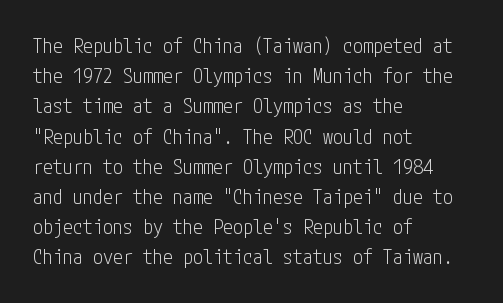
The image shows 20 px text type, upright; set left-aligned, normal line spacing (1.51x), normal letter spacing, not underlined.
